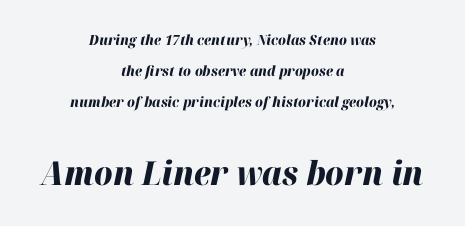
The image shows 33 px heavy type, italic (leaning right); set centered, loose line spacing (2.21x), normal letter spacing, not underlined; the second (bottom) block is 2.36x larger; high stroke contrast and a medium x-height.
